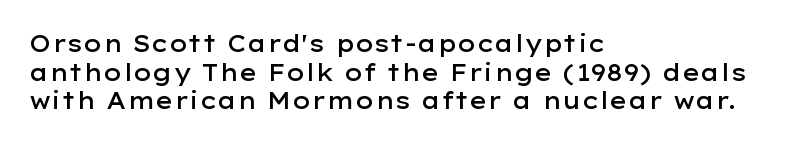
Q: Is the text bold? A: Semi-bold.
Q: Is the text italic (slanted)? A: No, it is upright.
Q: Is the text underlined? A: No.
Q: How is the paragraph aligned? A: Left-aligned.
Q: Is the spacing between letters normal or unusually wide? A: Normal.
